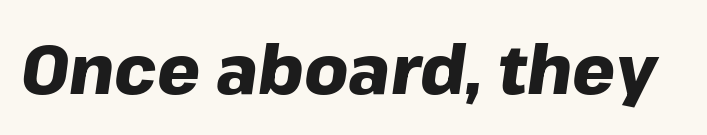
Q: Is the text bold? A: Yes.
Q: Is the text italic (slanted)? A: Yes, it leans right by about 8 degrees.
Q: Is the text underlined? A: No.
Q: Is the spacing between letters normal or unusually wide? A: Normal.
Q: Width (condensed, normal, or wide)? A: Normal.
Q: Stroke contrast? A: Low.
Q: x-height? A: Medium.
Q: Monospaced? A: No.
